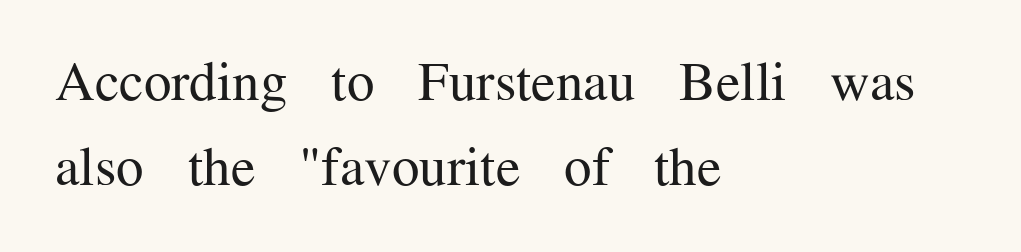
{"serif": "yes", "italic": "no", "bold": "no", "weight": "regular", "width": "normal", "stroke_contrast": "medium", "x_height": "medium", "monospaced": "no", "underline": "no", "align": "left", "line_spacing": "normal", "line_spacing_ratio": 1.54, "letter_spacing": "normal", "letter_spacing_em": 0.0, "glyph_px": 55}
